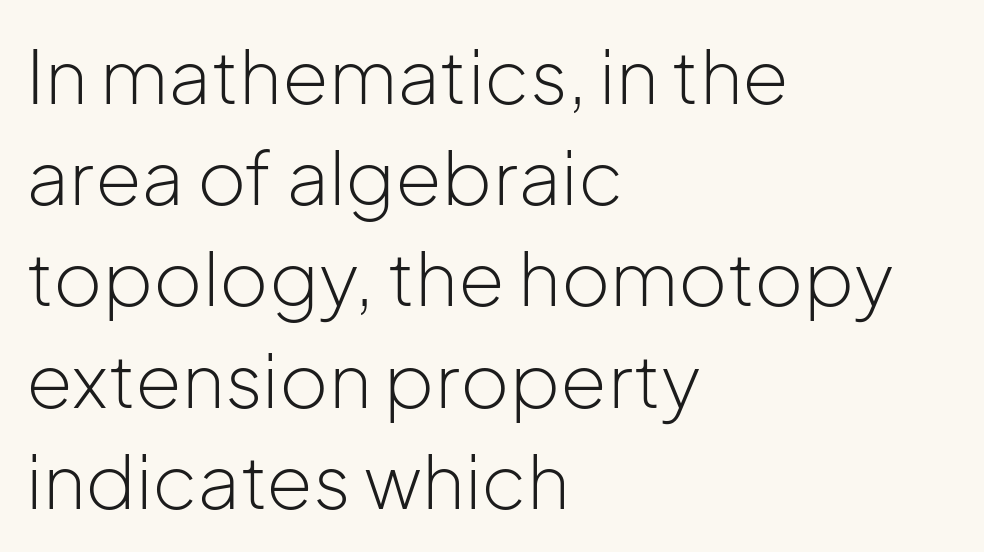
{"serif": "no", "italic": "no", "bold": "no", "weight": "light", "width": "normal", "stroke_contrast": "low", "x_height": "medium", "monospaced": "no", "underline": "no", "align": "left", "line_spacing": "normal", "line_spacing_ratio": 1.35, "letter_spacing": "normal", "letter_spacing_em": 0.0, "glyph_px": 75}
